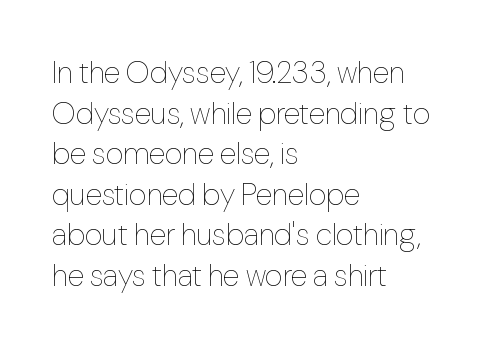
The image shows 31 px thin, condensed type, upright; set left-aligned, normal line spacing (1.31x), normal letter spacing, not underlined; low stroke contrast and a medium x-height.
